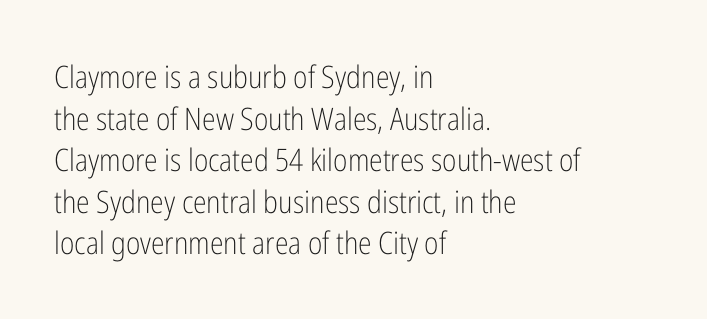
The image shows 31 px light, condensed sans-serif type, upright; set left-aligned, normal line spacing (1.34x), normal letter spacing, not underlined; low stroke contrast and a medium x-height.
